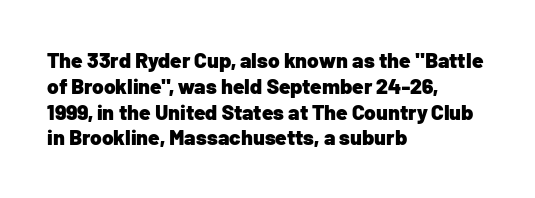
The image shows 21 px bold type, upright; set left-aligned, line spacing 1.23x, normal letter spacing, not underlined.
